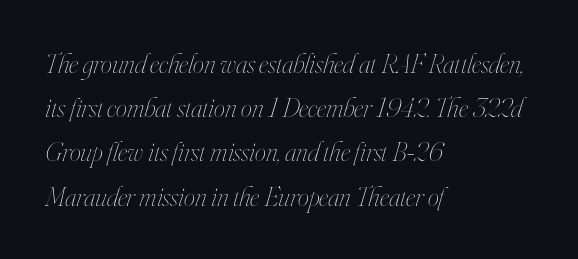
Q: Is the text bold? A: No.
Q: Is the text italic (slanted)? A: Yes, it leans right by about 16 degrees.
Q: Is the text underlined? A: No.
Q: How is the paragraph aligned? A: Left-aligned.
Q: Is the spacing between letters normal or unusually wide? A: Normal.
Q: Is the spacing between lines tight, normal or loose? A: Normal.
Q: Width (condensed, normal, or wide)? A: Condensed.
Q: Stroke contrast? A: High.
Q: x-height? A: Small.
Q: Monospaced? A: No.
